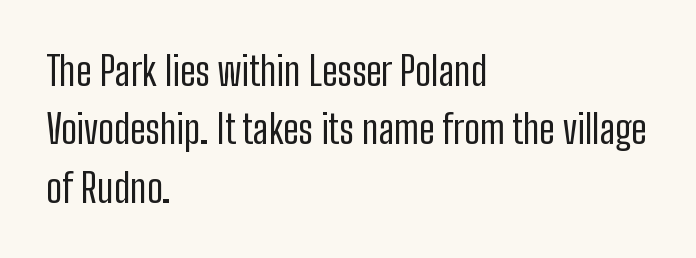
The image shows 40 px regular-weight, condensed sans-serif type, upright; set left-aligned, normal line spacing (1.46x), normal letter spacing, not underlined; low stroke contrast and a medium x-height.
